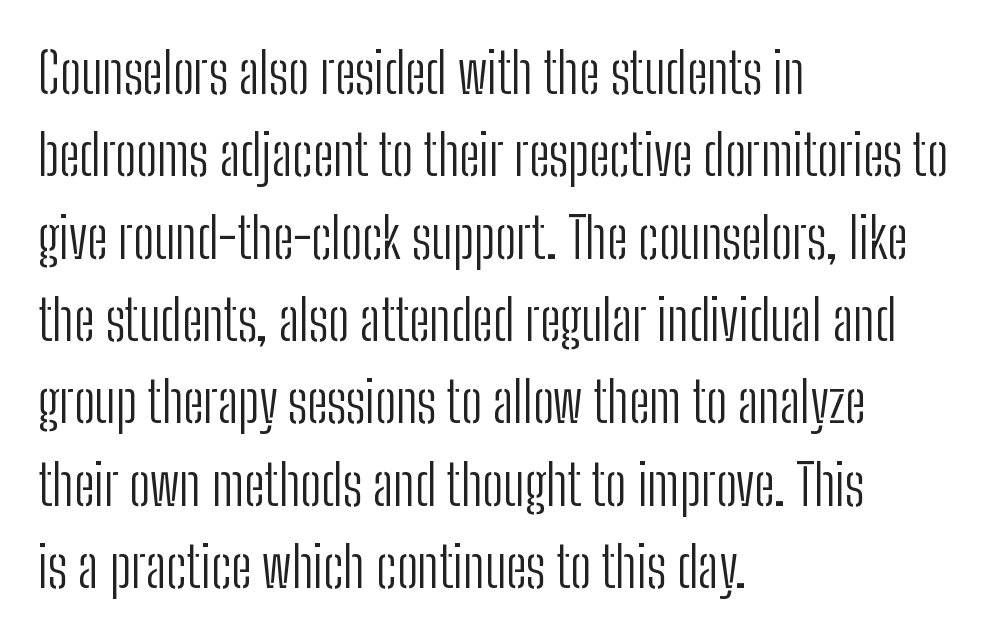
Q: Is the text bold? A: No.
Q: Is the text italic (slanted)? A: No, it is upright.
Q: Is the typeface a serif or a sans-serif typeface? A: Sans-serif.
Q: Is the text underlined? A: No.
Q: How is the paragraph aligned? A: Left-aligned.
Q: Is the spacing between letters normal or unusually wide? A: Normal.
Q: Is the spacing between lines tight, normal or loose? A: Normal.
Q: Width (condensed, normal, or wide)? A: Condensed.
Q: Stroke contrast? A: Low.
Q: x-height? A: Medium.
Q: Monospaced? A: No.
